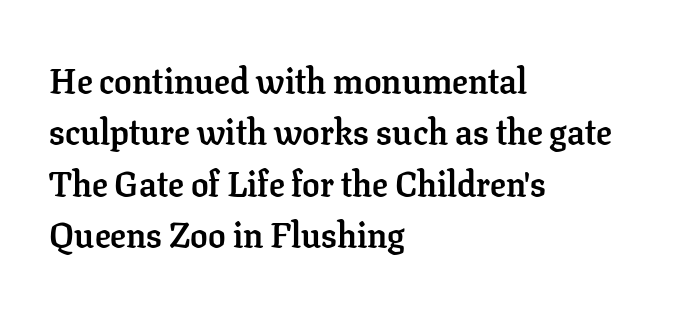
{"serif": "yes", "italic": "no", "bold": "yes", "weight": "semibold", "width": "normal", "stroke_contrast": "low", "x_height": "medium", "monospaced": "no", "underline": "no", "align": "left", "line_spacing": "normal", "line_spacing_ratio": 1.47, "letter_spacing": "normal", "letter_spacing_em": 0.0, "glyph_px": 35}
